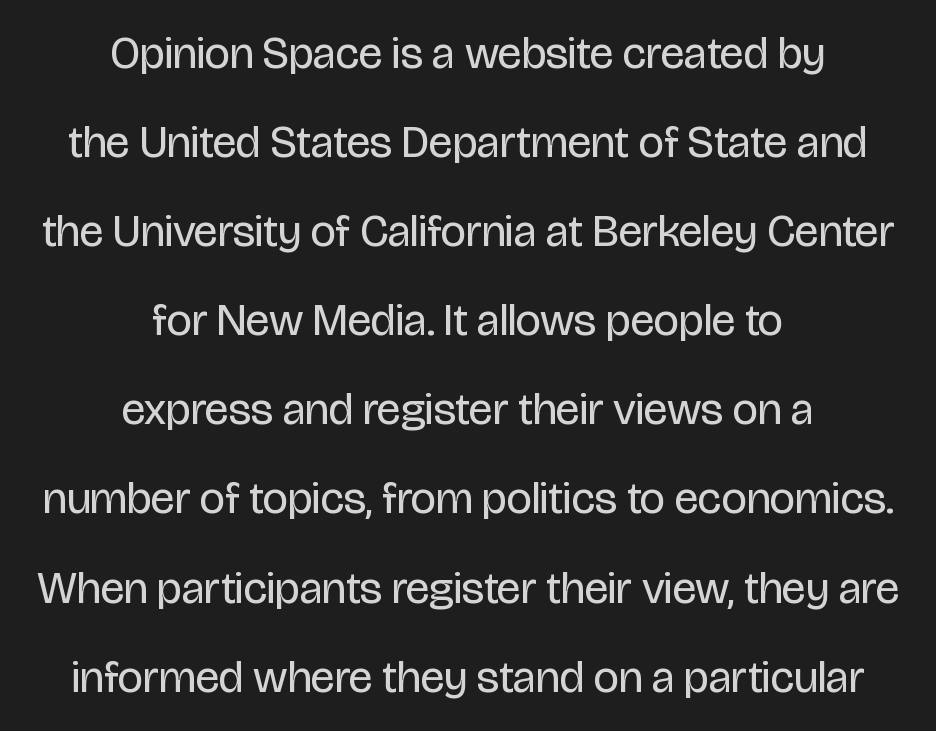
The image shows 45 px regular-weight, condensed sans-serif type, upright; set centered, loose line spacing (1.98x), normal letter spacing, not underlined; low stroke contrast and a large x-height.
